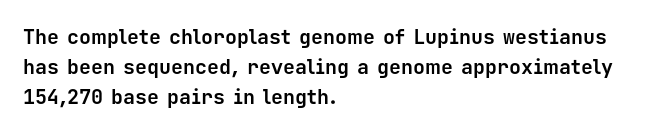
The image shows 20 px bold type, upright; set left-aligned, normal line spacing (1.49x), normal letter spacing, not underlined.
